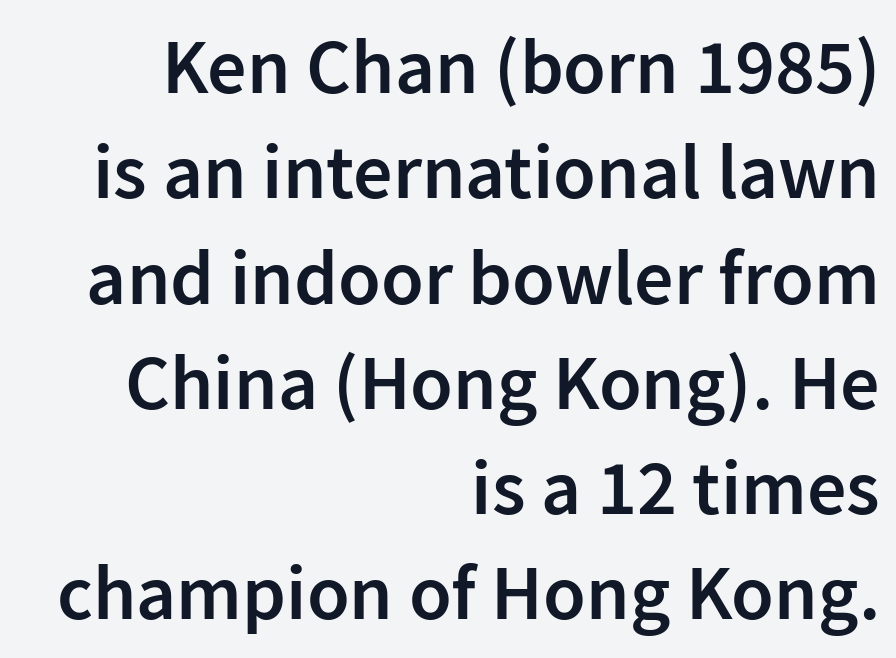
{"serif": "no", "italic": "no", "bold": "semi", "weight": "semibold", "width": "normal", "stroke_contrast": "low", "x_height": "medium", "monospaced": "no", "underline": "no", "align": "right", "line_spacing": "normal", "line_spacing_ratio": 1.35, "letter_spacing": "normal", "letter_spacing_em": 0.0, "glyph_px": 78}
